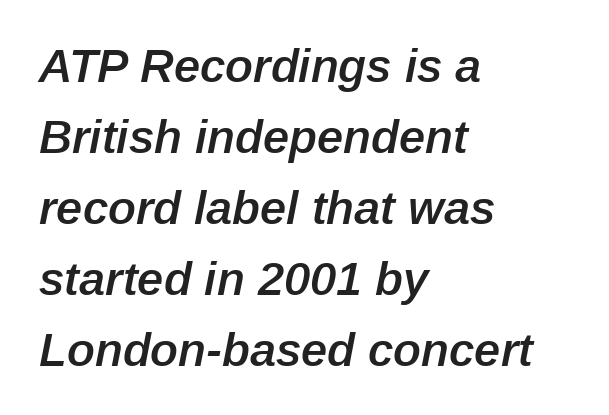
In terms of leading, this rendering sits right in the middle. Typesetter's note: demi weight, one step under bold. Between one letter and the next there's only the usual sliver of space. Words float on clear page, feet unadorned. The whole block is typeset with a tilt.
